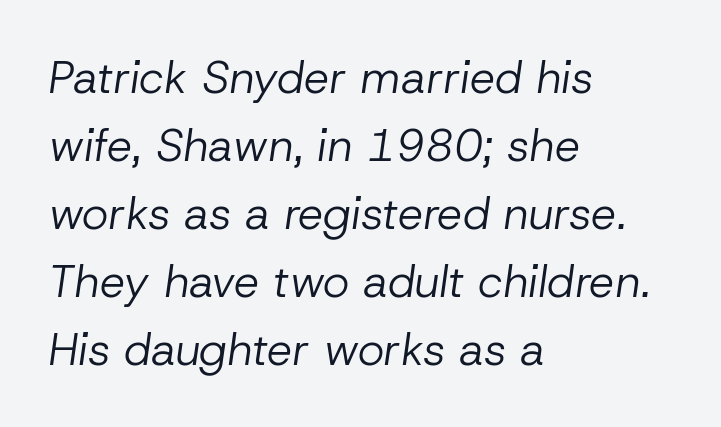
{"italic": "yes", "lean": "right", "slant_degrees": 8, "bold": "no", "weight": "regular", "width": "normal", "stroke_contrast": "low", "x_height": "medium", "monospaced": "no", "underline": "no", "align": "left", "line_spacing": "normal", "line_spacing_ratio": 1.51, "letter_spacing": "normal", "letter_spacing_em": 0.0, "glyph_px": 45}
